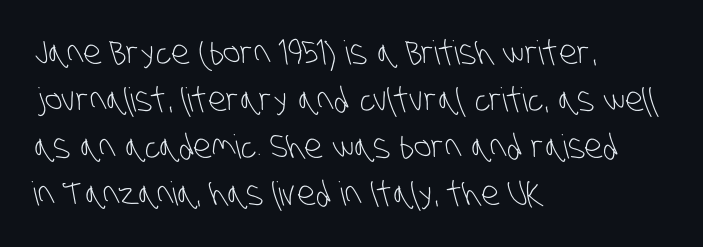
Q: Is the text bold? A: No.
Q: Is the typeface a serif or a sans-serif typeface? A: Sans-serif.
Q: Is the text underlined? A: No.
Q: How is the paragraph aligned? A: Left-aligned.
Q: Is the spacing between letters normal or unusually wide? A: Normal.
Q: Is the spacing between lines tight, normal or loose? A: Normal.
Q: Width (condensed, normal, or wide)? A: Condensed.
Q: Stroke contrast? A: Low.
Q: x-height? A: Large.
Q: Monospaced? A: No.
